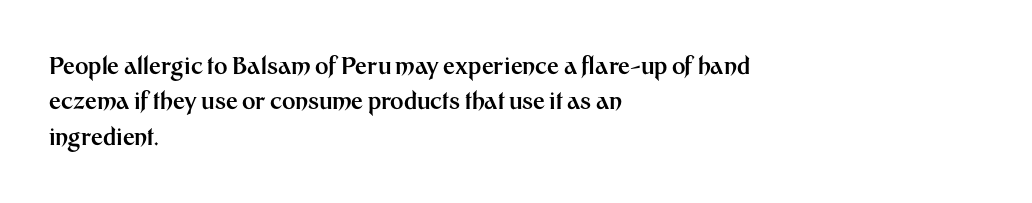
{"italic": "no", "bold": "yes", "underline": "no", "align": "left", "line_spacing": "normal", "line_spacing_ratio": 1.54, "letter_spacing": "normal", "letter_spacing_em": 0.0, "glyph_px": 23}
